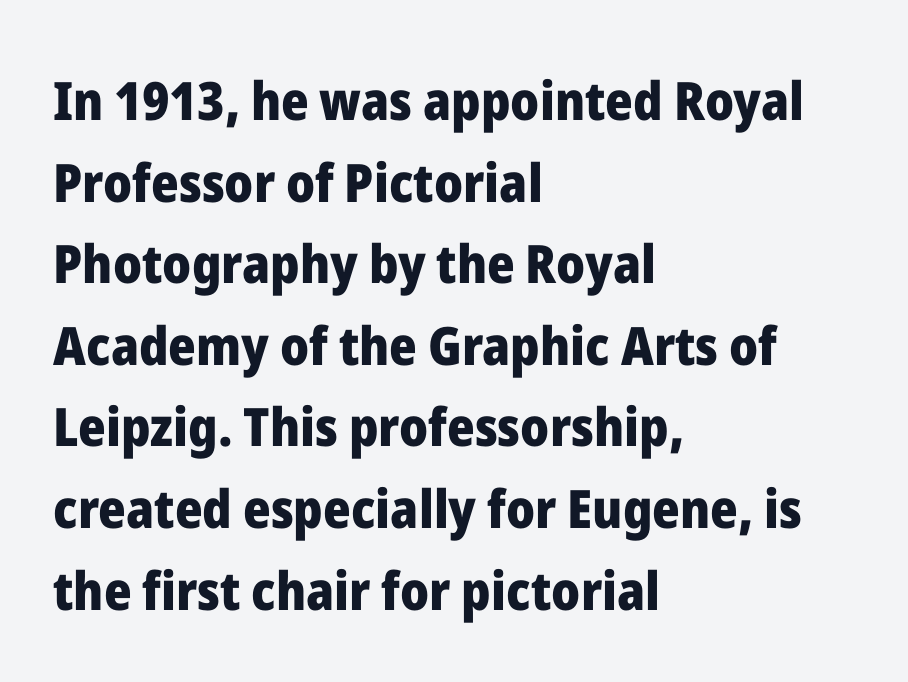
{"serif": "no", "italic": "no", "bold": "yes", "weight": "heavy", "width": "normal", "stroke_contrast": "low", "x_height": "medium", "monospaced": "no", "underline": "no", "align": "left", "line_spacing": "normal", "line_spacing_ratio": 1.54, "letter_spacing": "normal", "letter_spacing_em": 0.0, "glyph_px": 53}
